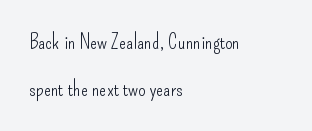
The image shows 21 px text type, upright; set left-aligned, loose line spacing (2.23x), normal letter spacing, not underlined.
